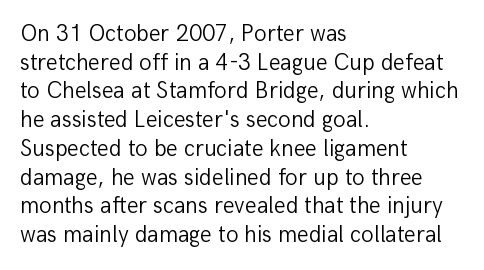
The image shows 23 px text type, upright; set left-aligned, normal line spacing (1.25x), normal letter spacing, not underlined.
